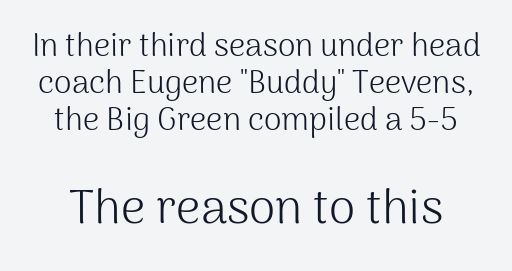
Does the bottom block carry the larger type? Yes, it does. Regarding serifs, this sample does without them. You could not count columns in this text — the font is proportionally spaced. This sample uses an upright cut, with every glyph sitting square on the baseline. Letters have the restrained weight of plain body copy at most. Only glyphs here, with clear space below each row.
